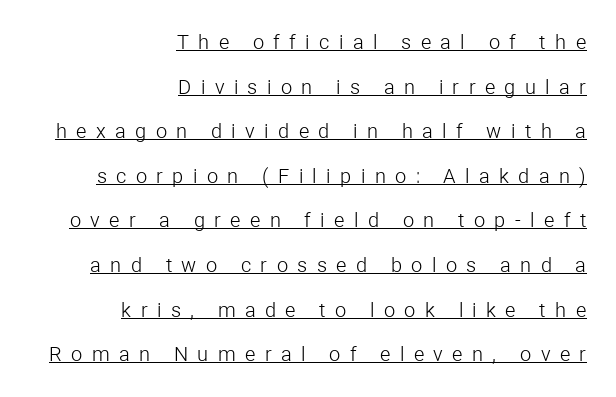
What's the leading like? Stretched, with rows far apart. This is the regular roman posture of the typeface. Short and long lines alike share a common ending point at right. A light-to-regular cut is what we see here.
